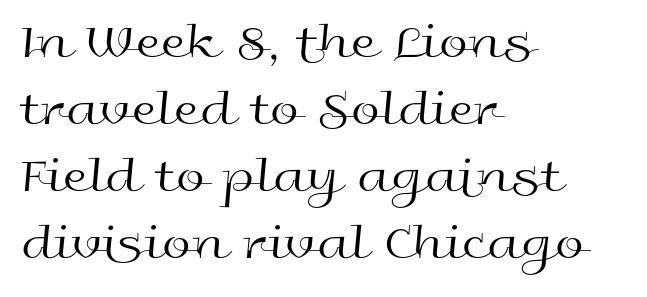
The image shows 52 px regular-weight, wide sans-serif type, upright; set left-aligned, normal line spacing (1.29x), normal letter spacing, not underlined; a medium x-height.
